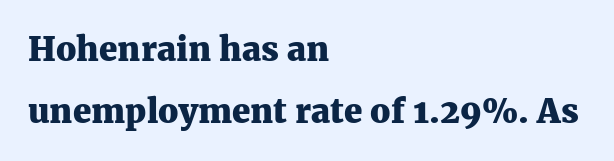
{"serif": "yes", "italic": "no", "bold": "yes", "weight": "heavy", "width": "normal", "stroke_contrast": "medium", "x_height": "medium", "monospaced": "no", "underline": "no", "align": "left", "line_spacing_ratio": 1.87, "letter_spacing": "normal", "letter_spacing_em": 0.0, "glyph_px": 33}
